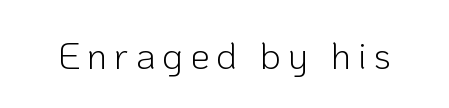
The image shows 38 px light sans-serif type, upright; set not underlined; low stroke contrast and a medium x-height.
